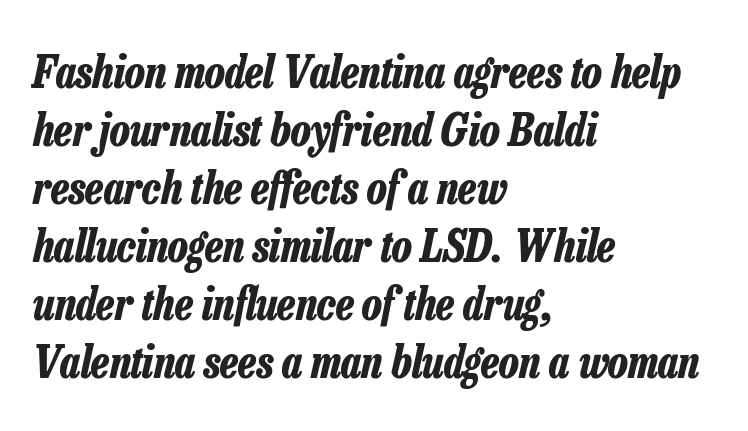
The compositor pushed each line to the left boundary. Students, observe: this is what conventionally led text looks like. You could not count columns in this text — the font is proportionally spaced. Every character sits at an angle, as italics do. The passage shown is not underscored anywhere. These words are printed bold, with thick strokes throughout.
